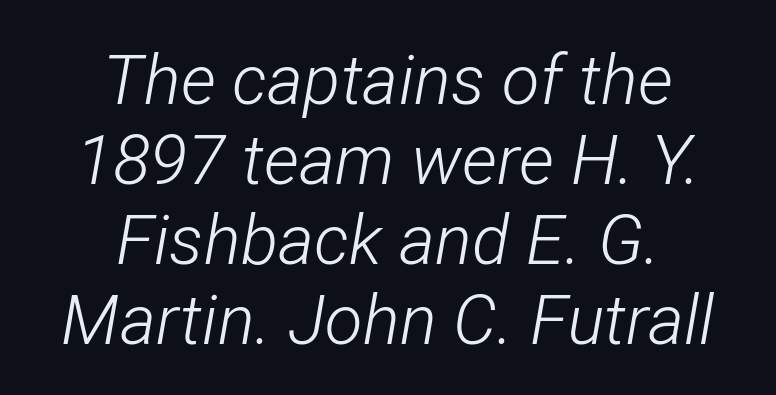
The rendering uses natural spacing where letterforms have individual widths. Is the stroke heavy? The answer is a plain regular-or-lighter. Notice how the stems are inclined rather than vertical — that's the hallmark of italics. Only glyphs here, with clear space below each row. This rendering leaves character spacing at its baseline value. In CSS terms this would be text-align: center.
